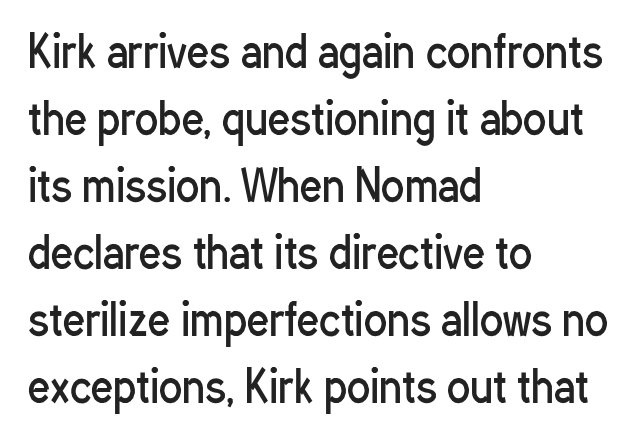
The image shows 43 px regular-weight, condensed sans-serif type, upright; set left-aligned, normal line spacing (1.56x), normal letter spacing, not underlined; low stroke contrast and a medium x-height.
